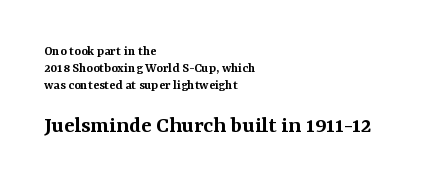
{"italic": "no", "bold": "semi", "underline": "no", "align": "left", "line_spacing_ratio": 1.21, "letter_spacing": "normal", "letter_spacing_em": 0.0, "larger_block": "second", "size_ratio": 1.71, "glyph_px": 24}
